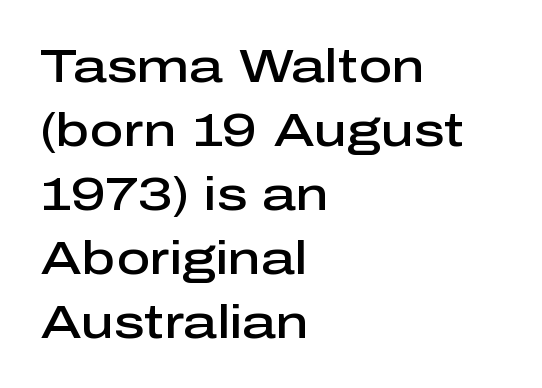
Q: Is the text bold? A: Semi-bold.
Q: Is the text italic (slanted)? A: No, it is upright.
Q: Is the typeface a serif or a sans-serif typeface? A: Sans-serif.
Q: Is the text underlined? A: No.
Q: How is the paragraph aligned? A: Left-aligned.
Q: Is the spacing between letters normal or unusually wide? A: Normal.
Q: Is the spacing between lines tight, normal or loose? A: Normal.
Q: Width (condensed, normal, or wide)? A: Normal.
Q: Stroke contrast? A: Low.
Q: x-height? A: Medium.
Q: Monospaced? A: No.
